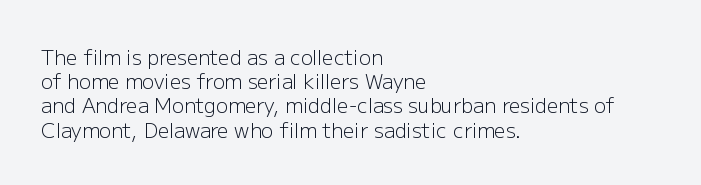
Tall strokes in this sample are plumb rather than angled. Decoration check: the copy has no underline. Words appear dense and cohesive because spacing is normal. The typesetter chose a ragged-right arrangement here.
